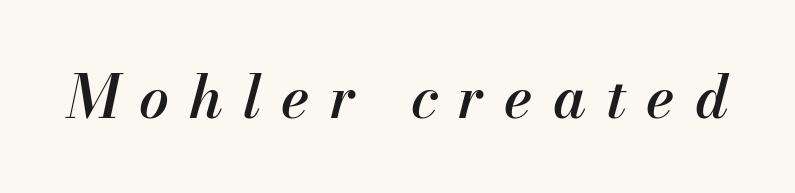
The image shows 59 px semibold type, italic (leaning right); set unusually wide letter spacing (+0.34 em), not underlined; medium stroke contrast and a small x-height.
